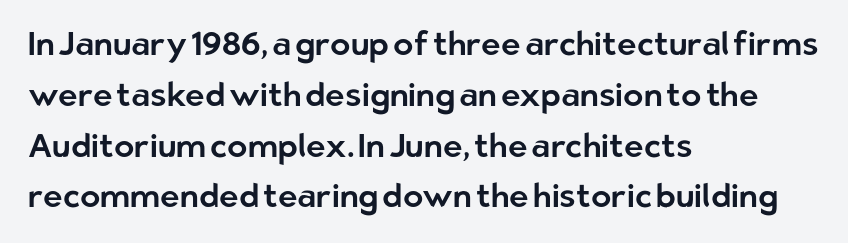
{"serif": "no", "italic": "no", "width": "normal", "stroke_contrast": "low", "x_height": "medium", "monospaced": "no", "underline": "no", "align": "left", "line_spacing": "normal", "line_spacing_ratio": 1.54, "letter_spacing": "normal", "letter_spacing_em": 0.0, "glyph_px": 33}
